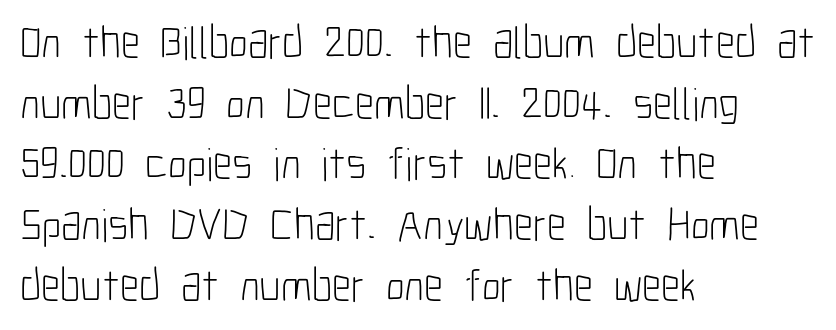
{"serif": "no", "italic": "no", "bold": "no", "weight": "light", "width": "condensed", "stroke_contrast": "low", "x_height": "medium", "monospaced": "no", "underline": "no", "align": "left", "line_spacing": "normal", "line_spacing_ratio": 1.32, "letter_spacing": "normal", "letter_spacing_em": 0.0, "glyph_px": 46}
